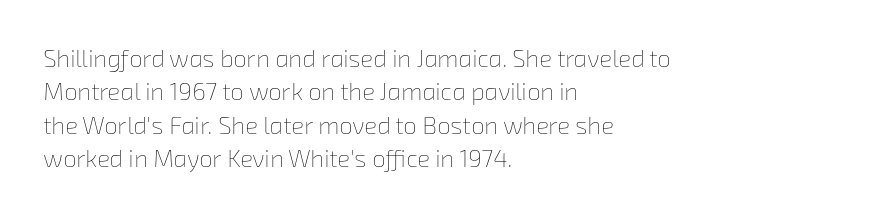
{"bold": "no", "underline": "no", "align": "left", "line_spacing": "normal", "line_spacing_ratio": 1.39, "letter_spacing": "normal", "letter_spacing_em": 0.0, "glyph_px": 24}
